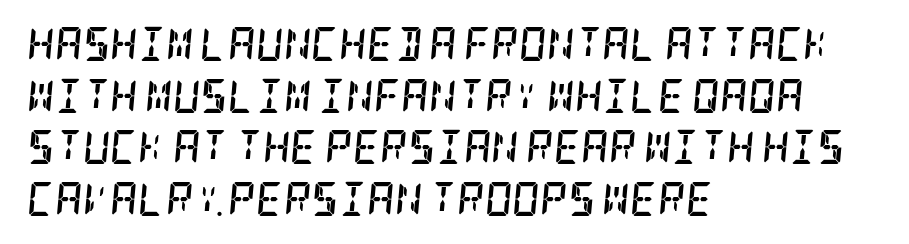
Vertical spacing — default. What weight is shown? A full bold with thick strokes. Check the space under the baseline: it is left empty. Students, note that the glyphs here touch the page at normal intervals. The typesetter chose a ragged-right arrangement here. The rendering applies a slant to the glyphs.
